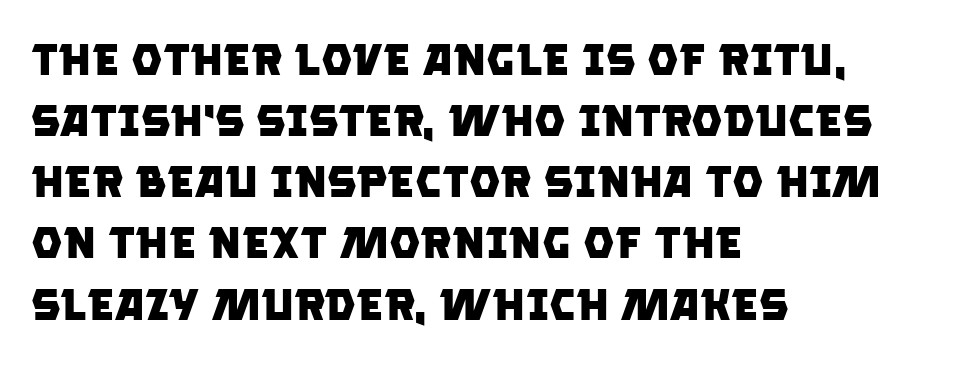
{"serif": "no", "bold": "yes", "weight": "heavy", "width": "normal", "stroke_contrast": "low", "x_height": "large", "monospaced": "no", "underline": "no", "align": "left", "line_spacing": "normal", "line_spacing_ratio": 1.39, "letter_spacing": "normal", "letter_spacing_em": 0.0, "glyph_px": 44}
